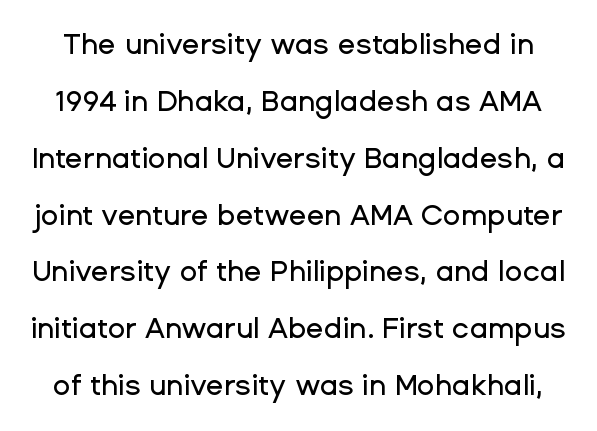
{"serif": "no", "italic": "no", "width": "normal", "stroke_contrast": "low", "x_height": "medium", "monospaced": "no", "underline": "no", "line_spacing": "loose", "line_spacing_ratio": 1.96, "letter_spacing": "normal", "letter_spacing_em": 0.0, "glyph_px": 29}
